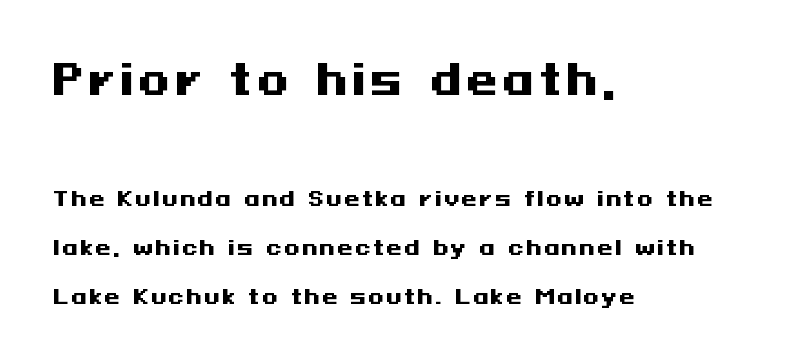
Q: Is the text bold? A: Yes.
Q: Is the text italic (slanted)? A: No, it is upright.
Q: Is the typeface a serif or a sans-serif typeface? A: Sans-serif.
Q: Is the text underlined? A: No.
Q: How is the paragraph aligned? A: Left-aligned.
Q: Is the spacing between lines tight, normal or loose? A: Loose.
Q: Which block of text is set in a larger size, the first (top) or the second (bottom)? A: The first (top) one.
Q: Width (condensed, normal, or wide)? A: Wide.
Q: Stroke contrast? A: Medium.
Q: x-height? A: Medium.
